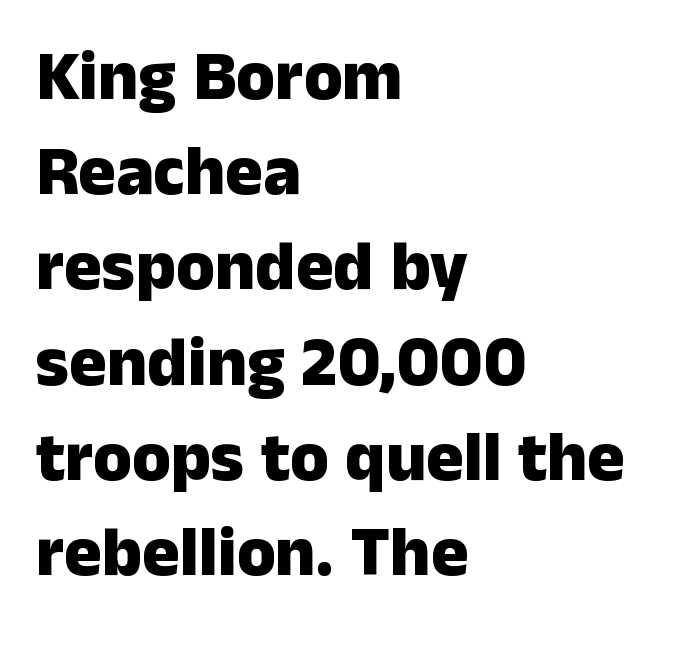
Q: Is the text bold? A: Yes.
Q: Is the text italic (slanted)? A: No, it is upright.
Q: Is the typeface a serif or a sans-serif typeface? A: Sans-serif.
Q: Is the text underlined? A: No.
Q: How is the paragraph aligned? A: Left-aligned.
Q: Is the spacing between letters normal or unusually wide? A: Normal.
Q: Is the spacing between lines tight, normal or loose? A: Normal.
Q: Width (condensed, normal, or wide)? A: Normal.
Q: Stroke contrast? A: Low.
Q: x-height? A: Medium.
Q: Monospaced? A: No.
